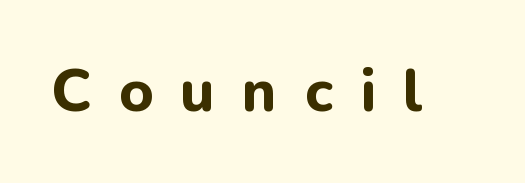
Q: Is the text bold? A: Yes.
Q: Is the text italic (slanted)? A: No, it is upright.
Q: Is the typeface a serif or a sans-serif typeface? A: Sans-serif.
Q: Is the text underlined? A: No.
Q: Is the spacing between letters normal or unusually wide? A: Unusually wide.
Q: Width (condensed, normal, or wide)? A: Normal.
Q: Stroke contrast? A: Low.
Q: x-height? A: Medium.
Q: Monospaced? A: No.
